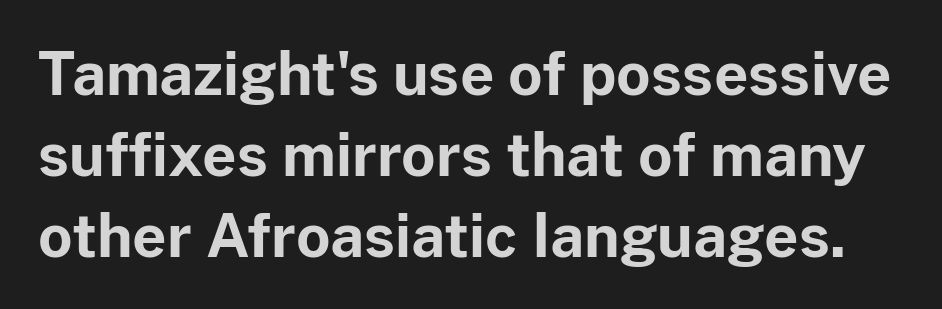
{"serif": "no", "italic": "no", "bold": "yes", "weight": "bold", "width": "normal", "stroke_contrast": "low", "x_height": "medium", "monospaced": "no", "underline": "no", "line_spacing": "normal", "line_spacing_ratio": 1.37, "letter_spacing": "normal", "letter_spacing_em": 0.0, "glyph_px": 59}
